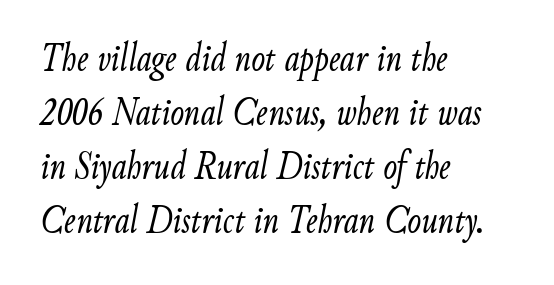
Q: Is the text bold? A: No.
Q: Is the text italic (slanted)? A: Yes, it leans right by about 9 degrees.
Q: Is the text underlined? A: No.
Q: How is the paragraph aligned? A: Left-aligned.
Q: Is the spacing between letters normal or unusually wide? A: Normal.
Q: Is the spacing between lines tight, normal or loose? A: Normal.
Q: Width (condensed, normal, or wide)? A: Condensed.
Q: Stroke contrast? A: Low.
Q: x-height? A: Small.
Q: Monospaced? A: No.
